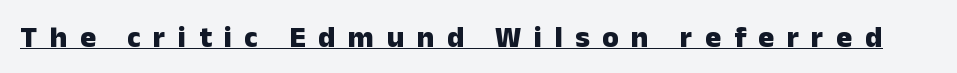
The image shows 30 px heavy sans-serif type, upright; set unusually wide letter spacing (+0.42 em), underlined; low stroke contrast and a medium x-height.
